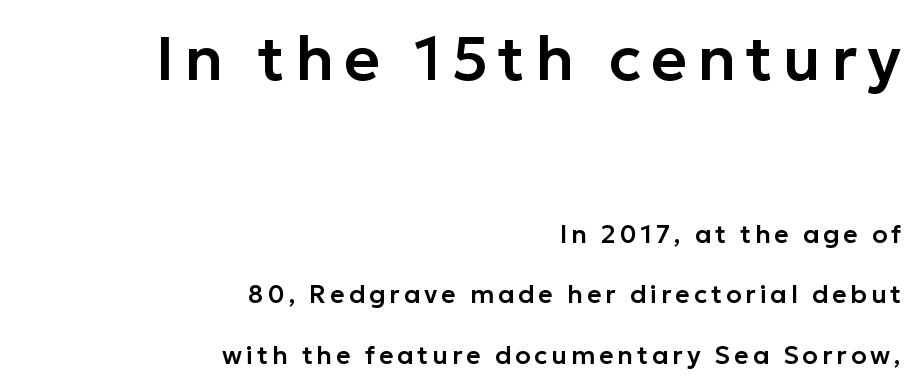
It's the straight-up-and-down kind of type. Of the two passages, the one on top uses the larger point size. How would I describe the line gaps? Wide and relaxed. Is this a fixed-width face? No — the glyphs have proportional, varying widths. This is sans-serif lettering, the kind often seen on screens and signage.
